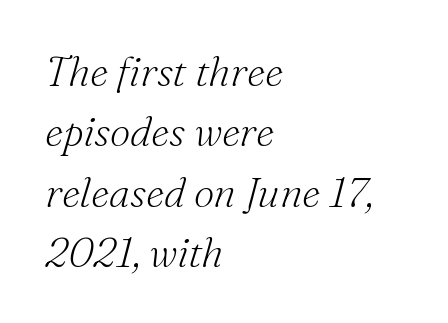
Q: Is the text bold? A: No.
Q: Is the text italic (slanted)? A: Yes, it leans right by about 16 degrees.
Q: Is the typeface a serif or a sans-serif typeface? A: Serif.
Q: Is the text underlined? A: No.
Q: How is the paragraph aligned? A: Left-aligned.
Q: Is the spacing between letters normal or unusually wide? A: Normal.
Q: Is the spacing between lines tight, normal or loose? A: Normal.
Q: Width (condensed, normal, or wide)? A: Normal.
Q: Stroke contrast? A: Medium.
Q: x-height? A: Small.
Q: Monospaced? A: No.
